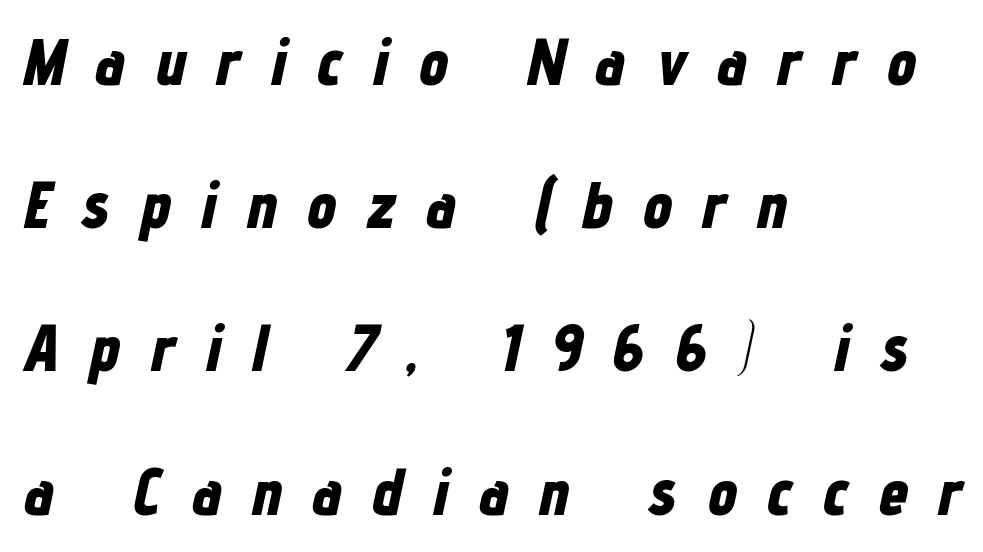
The strokes are fattened all the way to bold. The zone under the glyphs is completely vacant. You could fit nearly another row in the gap between these rows. Proportional: the letters do not fall into vertical columns. Every character sits at an angle, as italics do. Characters follow at a spacing far wider than the type designer built in.
